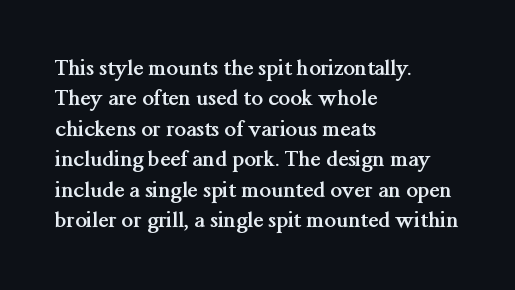
Notice how the stems are strictly vertical — no italics here. These words are printed bold, with thick strokes throughout. Leading: standard. You could call the tracking neutral — neither tight nor loose. The rendering anchors every line to the left-hand side. The words here are not underlined.
